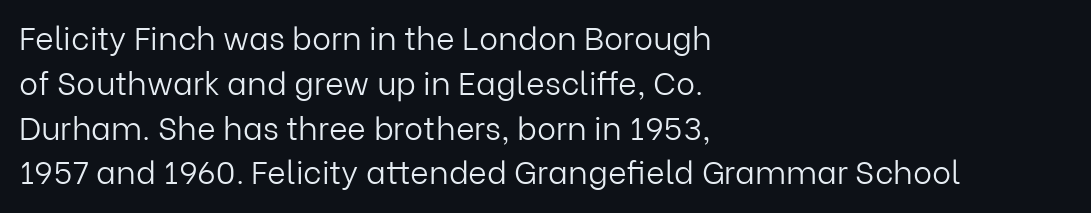
Q: Is the text bold? A: No.
Q: Is the text italic (slanted)? A: No, it is upright.
Q: Is the typeface a serif or a sans-serif typeface? A: Sans-serif.
Q: Is the text underlined? A: No.
Q: How is the paragraph aligned? A: Left-aligned.
Q: Is the spacing between letters normal or unusually wide? A: Normal.
Q: Is the spacing between lines tight, normal or loose? A: Normal.
Q: Width (condensed, normal, or wide)? A: Normal.
Q: Stroke contrast? A: Low.
Q: x-height? A: Medium.
Q: Monospaced? A: No.
